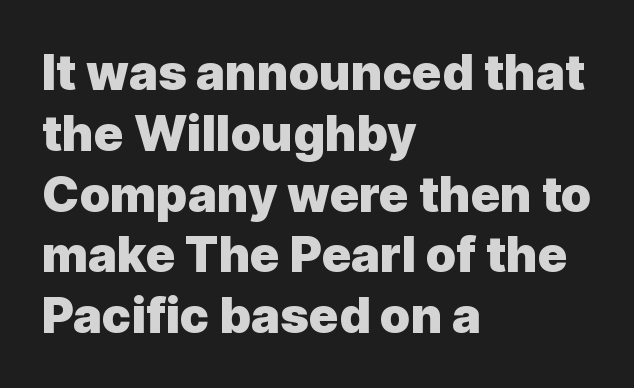
{"serif": "no", "italic": "no", "bold": "yes", "weight": "heavy", "width": "normal", "x_height": "medium", "monospaced": "no", "underline": "no", "align": "left", "line_spacing_ratio": 1.24, "letter_spacing": "normal", "letter_spacing_em": 0.0, "glyph_px": 49}
